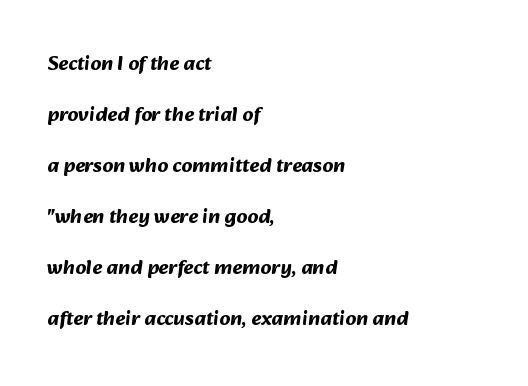
Q: Is the text bold? A: Yes.
Q: Is the text underlined? A: No.
Q: How is the paragraph aligned? A: Left-aligned.
Q: Is the spacing between letters normal or unusually wide? A: Normal.
Q: Is the spacing between lines tight, normal or loose? A: Loose.
